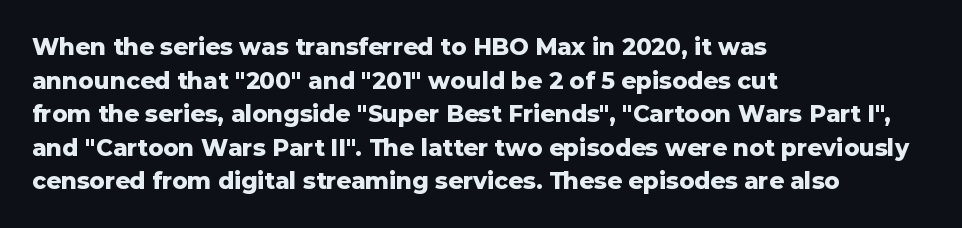
{"italic": "no", "bold": "yes", "underline": "no", "align": "left", "line_spacing": "normal", "line_spacing_ratio": 1.46, "letter_spacing": "normal", "letter_spacing_em": 0.0, "glyph_px": 23}
